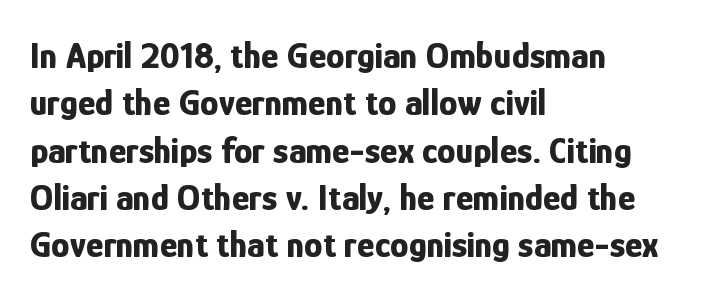
Q: Is the text bold? A: Yes.
Q: Is the text italic (slanted)? A: No, it is upright.
Q: Is the typeface a serif or a sans-serif typeface? A: Sans-serif.
Q: Is the text underlined? A: No.
Q: How is the paragraph aligned? A: Left-aligned.
Q: Is the spacing between letters normal or unusually wide? A: Normal.
Q: Is the spacing between lines tight, normal or loose? A: Normal.
Q: Width (condensed, normal, or wide)? A: Condensed.
Q: Stroke contrast? A: Low.
Q: x-height? A: Medium.
Q: Monospaced? A: No.
